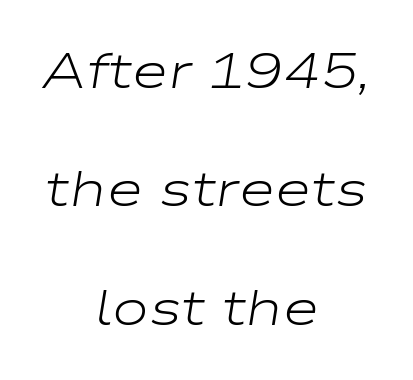
Here the glyphs are tracked normally, forming tight word shapes. Nobody drew a line under any word here. Line starts and ends both wander, symmetrically. Each new line begins a long way beneath the previous one.
